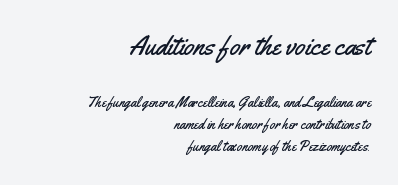
Q: Is the text italic (slanted)? A: Yes.
Q: Is the text underlined? A: No.
Q: How is the paragraph aligned? A: Right-aligned.
Q: Is the spacing between letters normal or unusually wide? A: Normal.
Q: Is the spacing between lines tight, normal or loose? A: Normal.
Q: Which block of text is set in a larger size, the first (top) or the second (bottom)? A: The first (top) one.
